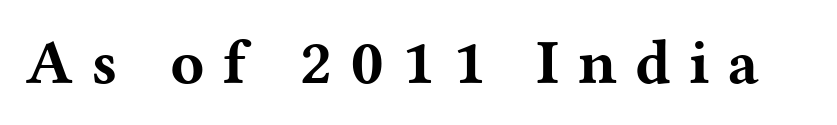
The letters stand upright; this is a roman face. Weight: bold. Spacing between characters has been opened up far beyond the box default. Plain, unruled lines of type. Font category for this specimen: serif.
